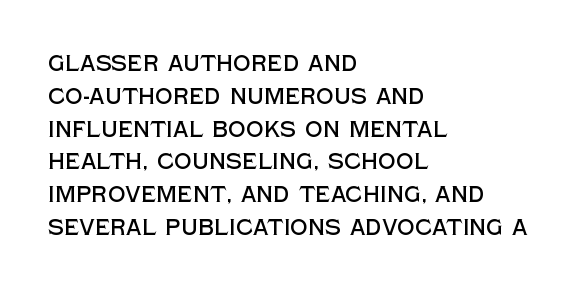
The image shows 22 px text type, upright; set left-aligned, normal line spacing (1.49x), normal letter spacing, not underlined.
